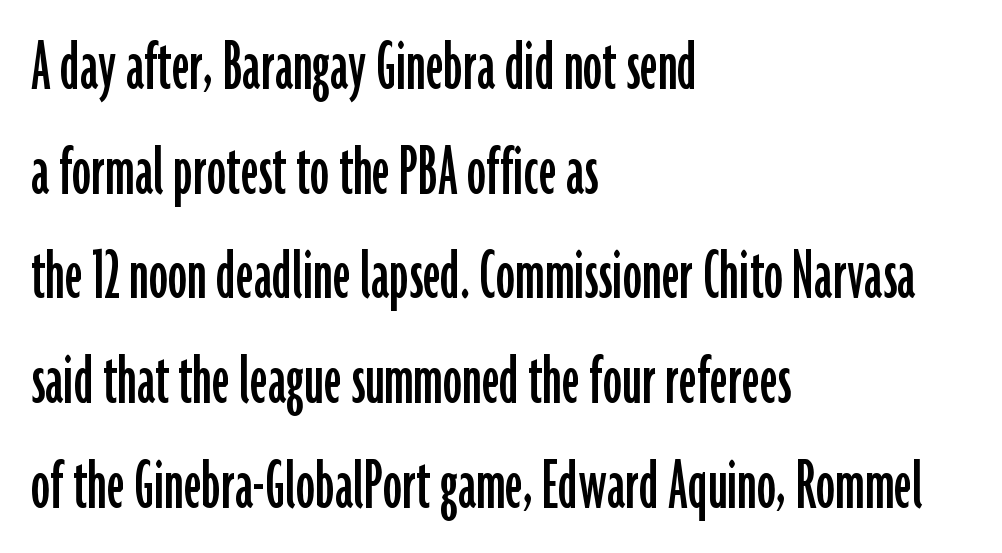
The passage is arranged the way most books set body copy — flush left. The letters advance in unequal steps, a hallmark of proportional type. Line spacing here is normal. Underline: absent. Type style note: lacks serifs. Quick note: not italic, upright.
